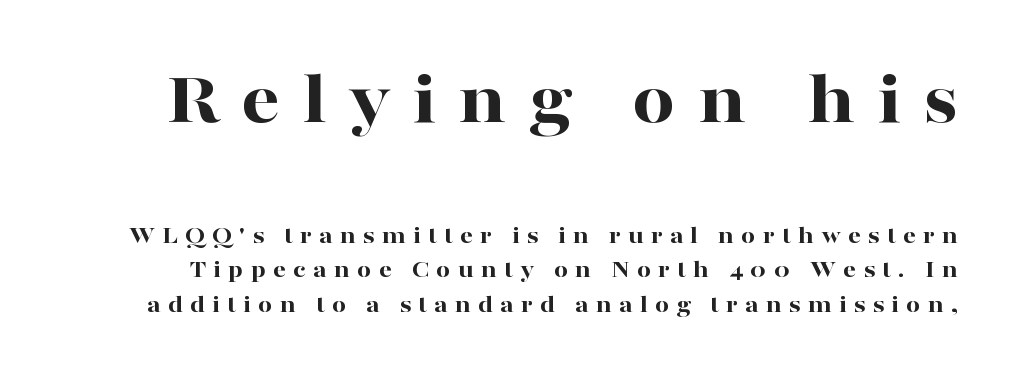
The image shows 76 px bold, wide serif type, upright; set normal line spacing (1.38x), unusually wide letter spacing (+0.29 em), not underlined; the first (top) block is 3.04x larger; high stroke contrast and a medium x-height.
